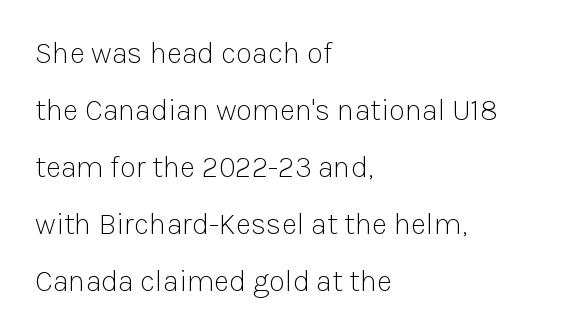
{"serif": "no", "italic": "no", "bold": "no", "weight": "light", "width": "normal", "stroke_contrast": "low", "x_height": "medium", "monospaced": "no", "underline": "no", "align": "left", "line_spacing": "loose", "line_spacing_ratio": 1.9, "letter_spacing": "normal", "letter_spacing_em": 0.0, "glyph_px": 30}
